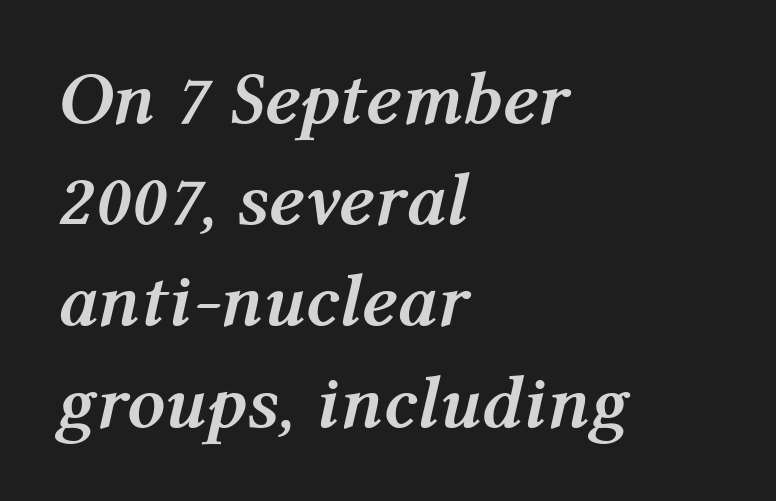
{"italic": "yes", "lean": "right", "slant_degrees": 12, "bold": "yes", "weight": "semibold", "width": "normal", "stroke_contrast": "medium", "x_height": "medium", "monospaced": "no", "underline": "no", "align": "left", "line_spacing": "normal", "line_spacing_ratio": 1.35, "letter_spacing": "normal", "letter_spacing_em": 0.0, "glyph_px": 75}
